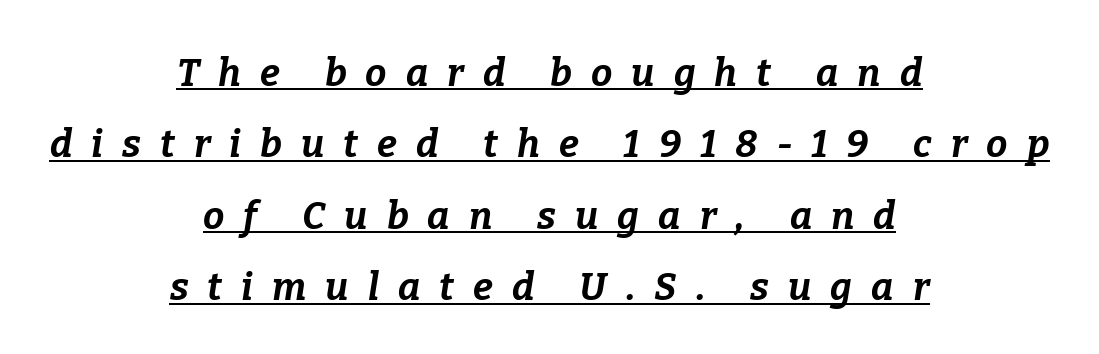
{"italic": "yes", "lean": "right", "slant_degrees": 9, "bold": "yes", "weight": "bold", "width": "normal", "stroke_contrast": "low", "x_height": "medium", "monospaced": "no", "underline": "yes", "align": "center", "line_spacing_ratio": 1.88, "letter_spacing": "wide", "letter_spacing_em": 0.5, "glyph_px": 38}
